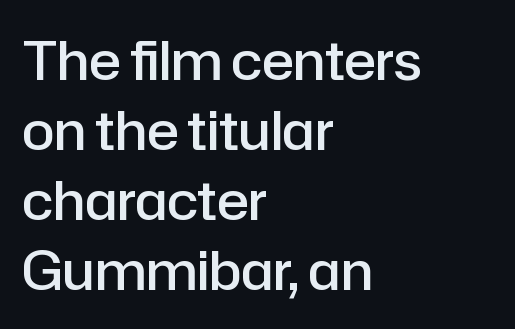
This is sans-serif lettering, the kind often seen on screens and signage. In terms of weight, the rendering is demibold, just under bold. The compositor pushed each line to the left boundary. Is this a fixed-width face? No — the glyphs have proportional, varying widths. Beneath every word, the page is bare.
